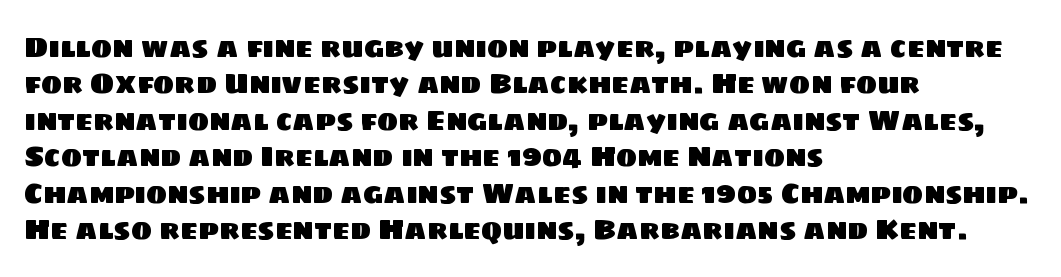
Q: Is the typeface a serif or a sans-serif typeface? A: Sans-serif.
Q: Is the text underlined? A: No.
Q: How is the paragraph aligned? A: Left-aligned.
Q: Is the spacing between letters normal or unusually wide? A: Normal.
Q: Is the spacing between lines tight, normal or loose? A: Normal.
Q: Width (condensed, normal, or wide)? A: Normal.
Q: Stroke contrast? A: Low.
Q: x-height? A: Large.
Q: Monospaced? A: No.
